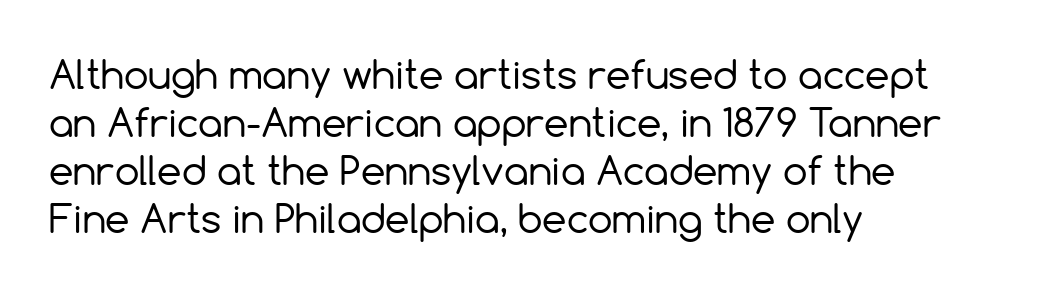
The image shows 39 px regular-weight sans-serif type, upright; set left-aligned, line spacing 1.23x, normal letter spacing, not underlined; a medium x-height.
